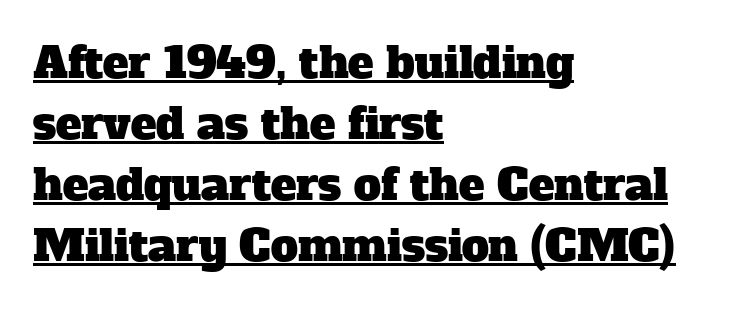
The image shows 43 px serif type; set left-aligned, normal line spacing (1.42x), normal letter spacing, underlined; low stroke contrast and a medium x-height.
